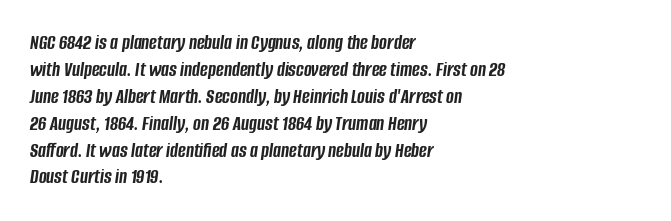
{"italic": "yes", "lean": "right", "slant_degrees": 8, "bold": "yes", "underline": "no", "align": "left", "line_spacing": "normal", "line_spacing_ratio": 1.28, "letter_spacing": "normal", "letter_spacing_em": 0.0, "glyph_px": 21}
